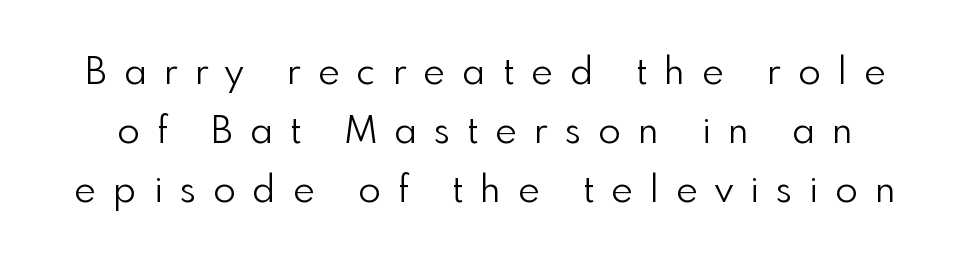
{"serif": "no", "italic": "no", "bold": "no", "weight": "light", "width": "normal", "stroke_contrast": "low", "x_height": "small", "monospaced": "no", "underline": "no", "line_spacing": "normal", "line_spacing_ratio": 1.59, "letter_spacing": "wide", "letter_spacing_em": 0.47, "glyph_px": 37}
